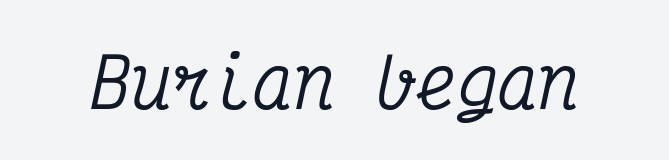
Looks like terminal output: every glyph gets an equal slot. The space directly below the letters is spotless. Classification — serif. If you drew a line through each stem, it would be angled. Each word holds together tightly as a unit, with standard inter-letter gaps.
